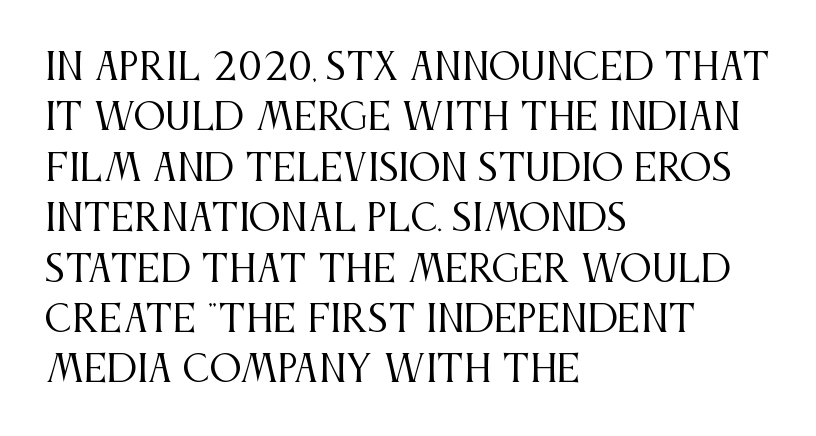
Q: Is the text bold? A: No.
Q: Is the text italic (slanted)? A: No, it is upright.
Q: Is the typeface a serif or a sans-serif typeface? A: Serif.
Q: Is the text underlined? A: No.
Q: How is the paragraph aligned? A: Left-aligned.
Q: Is the spacing between letters normal or unusually wide? A: Normal.
Q: Is the spacing between lines tight, normal or loose? A: Normal.
Q: Width (condensed, normal, or wide)? A: Condensed.
Q: Stroke contrast? A: Medium.
Q: x-height? A: Large.
Q: Monospaced? A: No.
